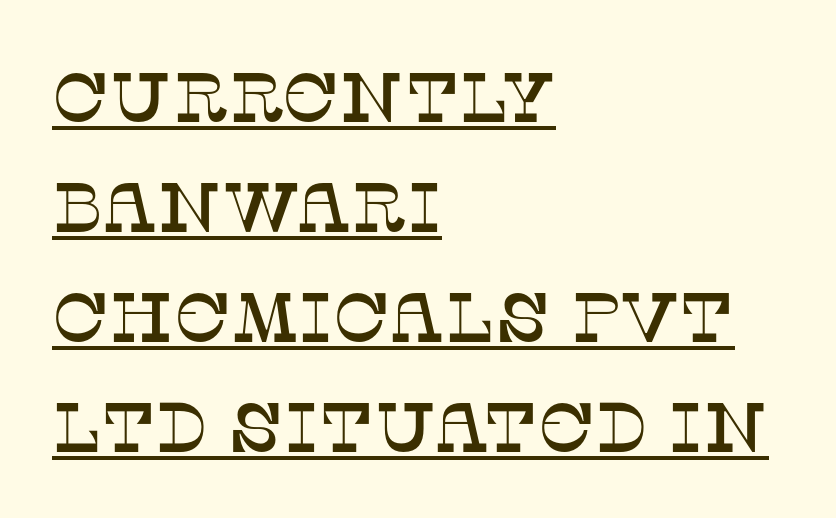
The image shows 70 px serif type, upright; set left-aligned, normal line spacing (1.57x), normal letter spacing, underlined; low stroke contrast and a large x-height.
